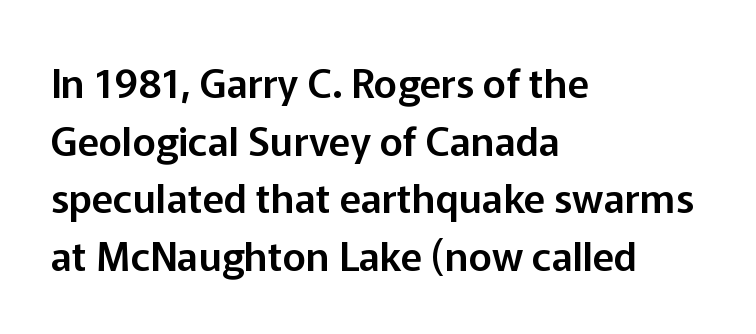
{"serif": "no", "italic": "no", "width": "normal", "stroke_contrast": "low", "x_height": "medium", "monospaced": "no", "underline": "no", "align": "left", "line_spacing": "normal", "line_spacing_ratio": 1.44, "letter_spacing": "normal", "letter_spacing_em": 0.0, "glyph_px": 40}
